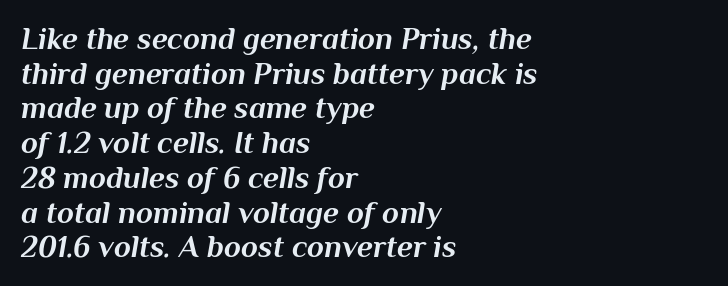
The words here are not underlined. This sample has the flowing, uneven cadence of proportional lettering. Leading is clearly below the norm, producing a dense column. Yep, that's italic — everything's leaning. This rendering uses left alignment, leaving the right contour irregular. Tracking value appears to be zero — textbook default spacing.
